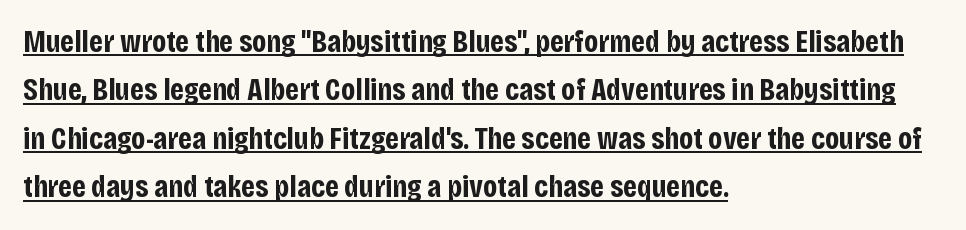
Q: Is the text bold? A: Yes.
Q: Is the text italic (slanted)? A: No, it is upright.
Q: Is the typeface a serif or a sans-serif typeface? A: Sans-serif.
Q: Is the text underlined? A: Yes.
Q: How is the paragraph aligned? A: Left-aligned.
Q: Is the spacing between letters normal or unusually wide? A: Normal.
Q: Is the spacing between lines tight, normal or loose? A: Normal.
Q: Width (condensed, normal, or wide)? A: Condensed.
Q: Stroke contrast? A: Low.
Q: x-height? A: Large.
Q: Monospaced? A: No.
